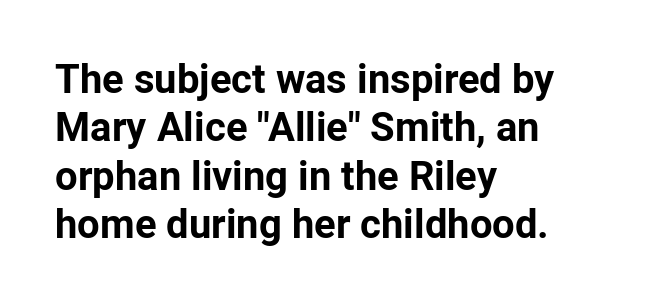
Reading down the block, your eye returns to a fixed left position each line. The letters carry no serifs — their stems end cleanly without finishing strokes. The passage shown is not underscored anywhere. Proportional: the letters do not fall into vertical columns. The typography opts for an upright posture over an oblique one.
